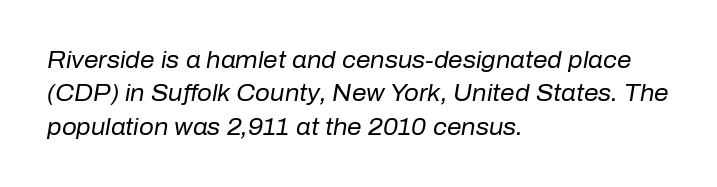
{"italic": "yes", "lean": "right", "slant_degrees": 10, "bold": "no", "underline": "no", "align": "left", "line_spacing": "normal", "line_spacing_ratio": 1.45, "letter_spacing": "normal", "letter_spacing_em": 0.0, "glyph_px": 23}
